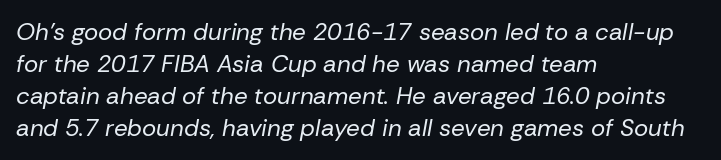
If you measured baseline to baseline, you'd find a middling distance. Alignment: flush left. Designer's note — italics engaged. Each row of text sits above clean, open space. Letters have the restrained weight of plain body copy at most. These lines keep a tight, regular rhythm from letter to letter.
